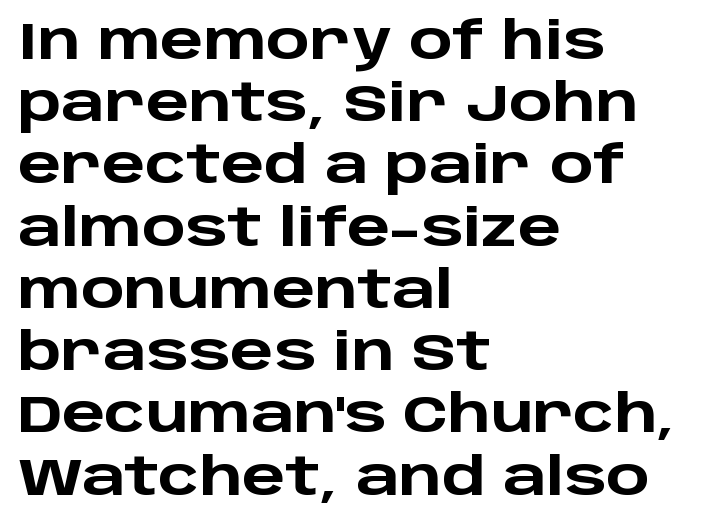
{"serif": "no", "italic": "no", "bold": "yes", "weight": "heavy", "width": "wide", "stroke_contrast": "low", "x_height": "large", "monospaced": "no", "underline": "no", "align": "left", "line_spacing_ratio": 1.22, "letter_spacing": "normal", "letter_spacing_em": 0.0, "glyph_px": 51}
